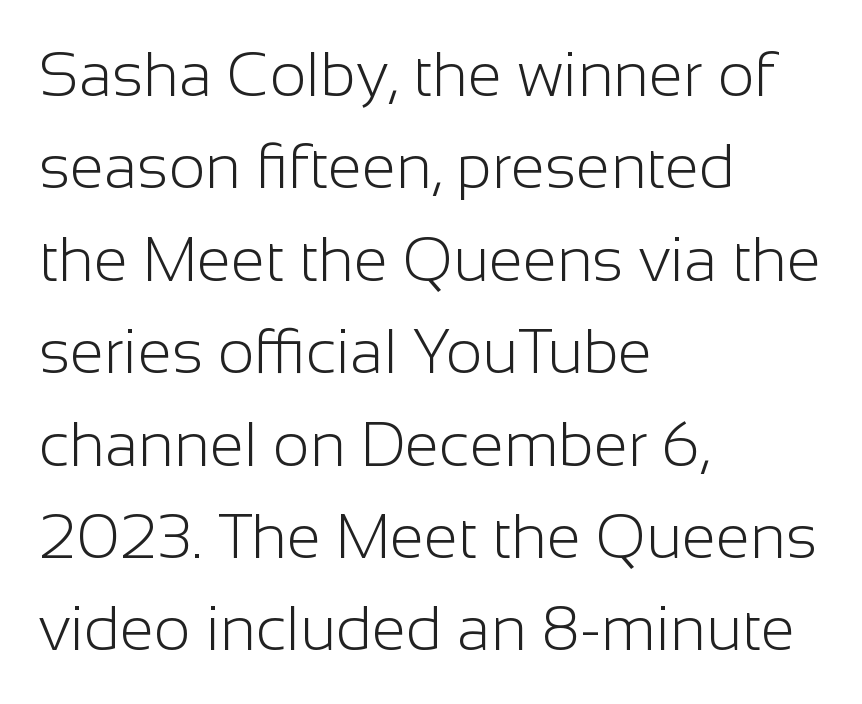
{"serif": "no", "italic": "no", "bold": "no", "weight": "light", "width": "normal", "stroke_contrast": "low", "x_height": "medium", "monospaced": "no", "underline": "no", "align": "left", "line_spacing": "normal", "line_spacing_ratio": 1.49, "letter_spacing": "normal", "letter_spacing_em": 0.0, "glyph_px": 62}
